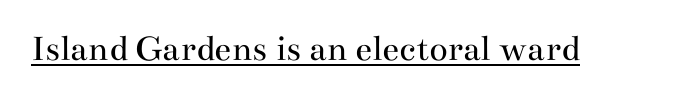
The face used here is rendered with its standard letterfit. Note the varied advance widths — an 'i' is clearly narrower than an 'm'. Upright lettering throughout. The typesetting does not lean heavy: it is not bold.
